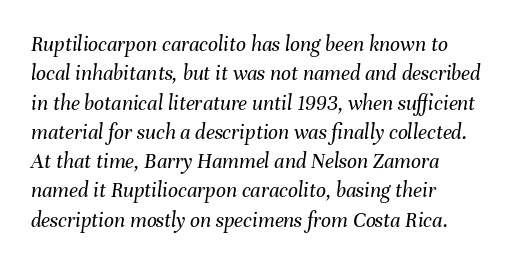
The image shows 22 px text type, italic (leaning right); set left-aligned, normal line spacing (1.33x), normal letter spacing, not underlined.
